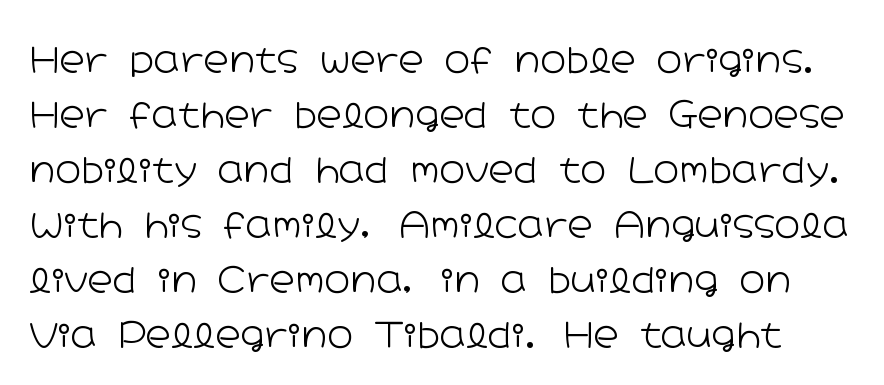
Q: Is the text bold? A: No.
Q: Is the text italic (slanted)? A: No, it is upright.
Q: Is the typeface a serif or a sans-serif typeface? A: Sans-serif.
Q: Is the text underlined? A: No.
Q: Is the spacing between letters normal or unusually wide? A: Normal.
Q: Is the spacing between lines tight, normal or loose? A: Normal.
Q: Width (condensed, normal, or wide)? A: Wide.
Q: Stroke contrast? A: Low.
Q: x-height? A: Medium.
Q: Monospaced? A: No.
